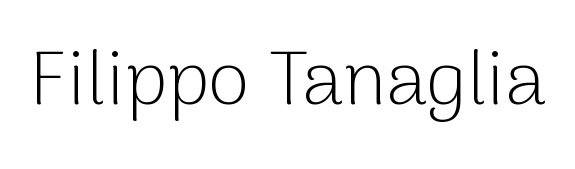
{"serif": "no", "italic": "no", "bold": "no", "weight": "light", "width": "normal", "stroke_contrast": "low", "x_height": "medium", "monospaced": "no", "underline": "no", "letter_spacing": "normal", "letter_spacing_em": 0.0, "glyph_px": 76}
